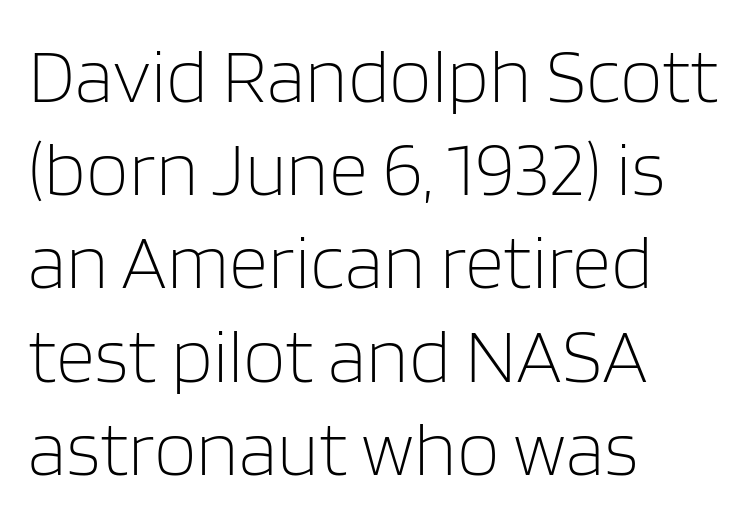
Q: Is the text bold? A: No.
Q: Is the text italic (slanted)? A: No, it is upright.
Q: Is the typeface a serif or a sans-serif typeface? A: Sans-serif.
Q: Is the text underlined? A: No.
Q: How is the paragraph aligned? A: Left-aligned.
Q: Is the spacing between letters normal or unusually wide? A: Normal.
Q: Width (condensed, normal, or wide)? A: Normal.
Q: Stroke contrast? A: Low.
Q: x-height? A: Large.
Q: Monospaced? A: No.
